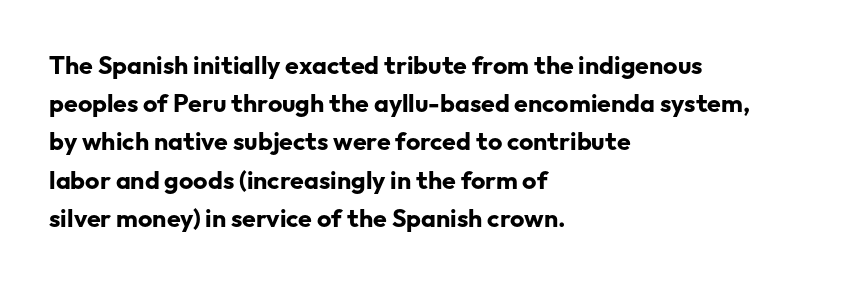
The image shows 25 px bold type, upright; set left-aligned, normal line spacing (1.53x), normal letter spacing, not underlined.
